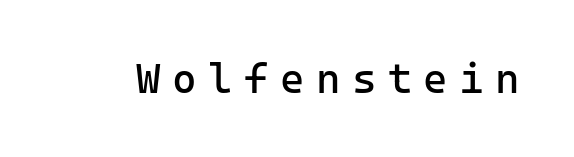
Type without underlining. Is the letter spacing exaggerated? Yes — the characters are pushed far apart. If you drew a line through each stem, it would be perfectly vertical. The letters carry no serifs — their stems end cleanly without finishing strokes. Is the stroke heavy? The answer is a plain regular-or-lighter.
